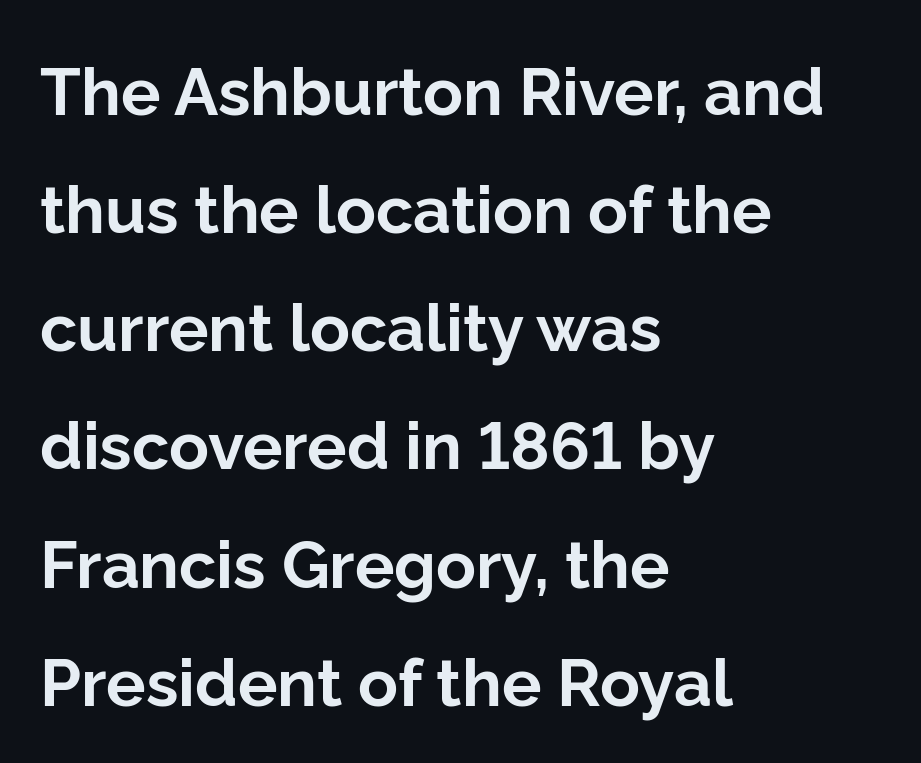
Each letter keeps its own natural width here, so spacing adapts to shape. The face used here has the dense, thick strokes of a bold. Visually the block forms a straight wall on the left and a jagged coastline on the right. Is there any slant? The stems are plumb. Note: no serifs on the glyphs. Glance below the letters and you will spot only blank space.
